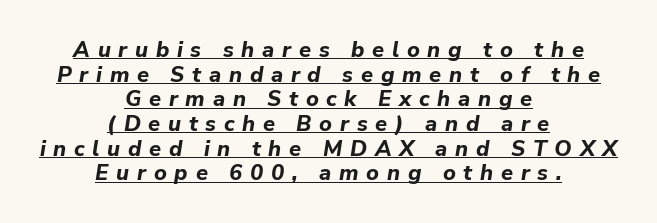
The image shows 22 px bold type, italic (leaning right); set centered, tight line spacing (1.12x), unusually wide letter spacing (+0.35 em), underlined.
